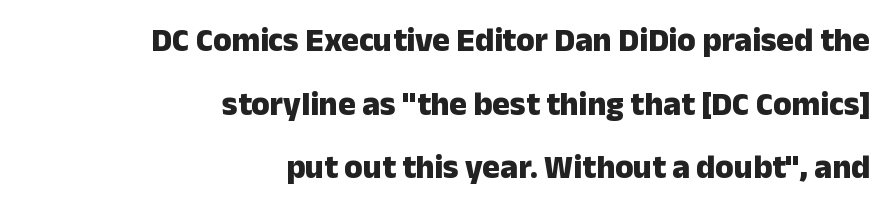
The image shows 33 px heavy sans-serif type, upright; set right-aligned, loose line spacing (1.93x), normal letter spacing, not underlined; low stroke contrast and a medium x-height.
